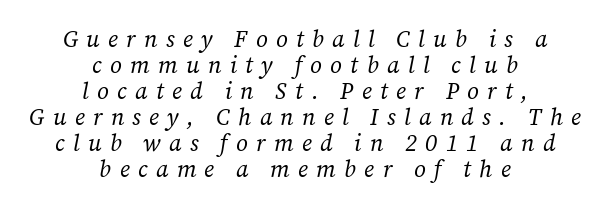
The line-height multiplier appears low, near solid setting. Honestly, the letter spacing is so wide it's the main thing you notice. Both edges are ragged and mirror each other, which tells us the setting is centered. Underline: absent.
